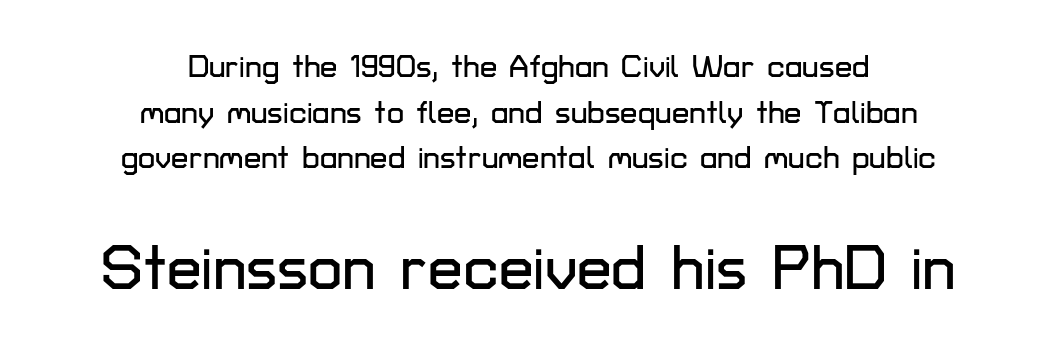
Lines of text with bare space underneath. Honestly, the letter spacing is just normal — you wouldn't notice it. Regular leading. This is sans-serif lettering, the kind often seen on screens and signage. Character widths vary here, with narrow letters taking less room than wide ones. The lines are quadded center.
